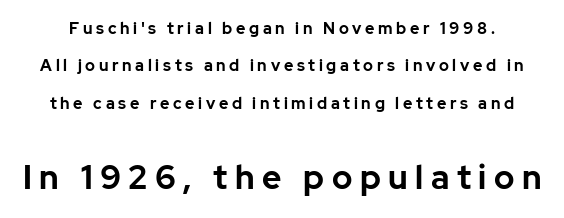
The image shows 33 px bold sans-serif type, upright; set loose line spacing (2.33x), unusually wide letter spacing (+0.23 em), not underlined; the second (bottom) block is 2.06x larger; low stroke contrast and a medium x-height.
